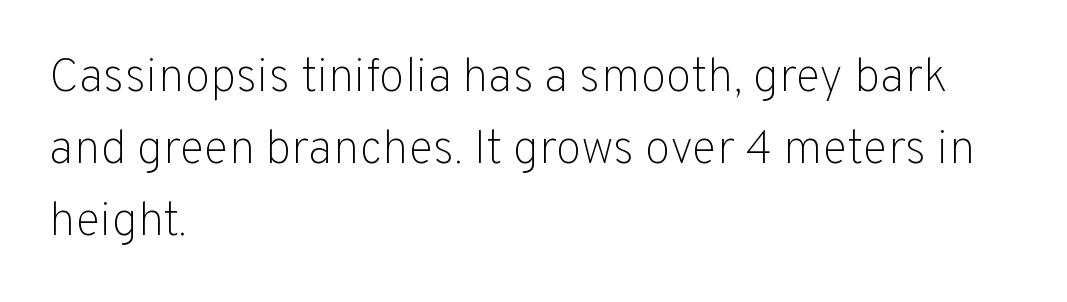
The face looks like a standard text weight, possibly lighter. The passage shown is typed in a proportional face where columns would drift. The space directly below the letters is spotless. Short and long lines alike share a common starting point at left. The space between consecutive lines is moderate.
